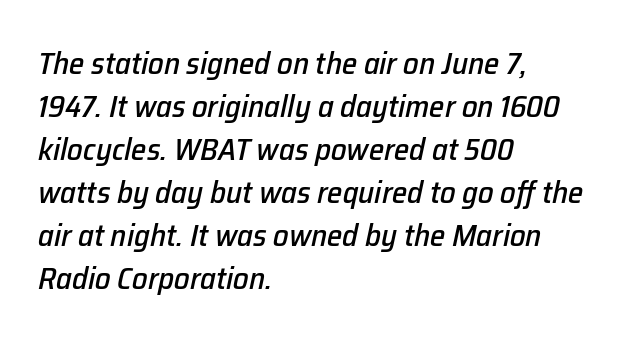
The image shows 31 px text type, italic (leaning right); set left-aligned, normal line spacing (1.39x), normal letter spacing, not underlined; low stroke contrast and a medium x-height.
